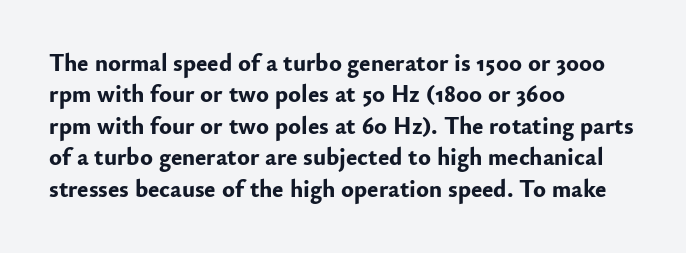
Q: Is the text bold? A: Yes.
Q: Is the text italic (slanted)? A: No, it is upright.
Q: Is the text underlined? A: No.
Q: How is the paragraph aligned? A: Left-aligned.
Q: Is the spacing between letters normal or unusually wide? A: Normal.
Q: Is the spacing between lines tight, normal or loose? A: Normal.
